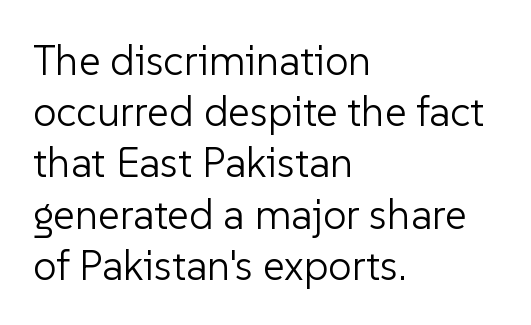
Rule under the text: the space is simply empty. This sample has the flowing, uneven cadence of proportional lettering. Teacher's note: observe the even left margin — that is flush-left alignment. Upright lettering throughout. What kind of face is this? One without serifs — a sans.
